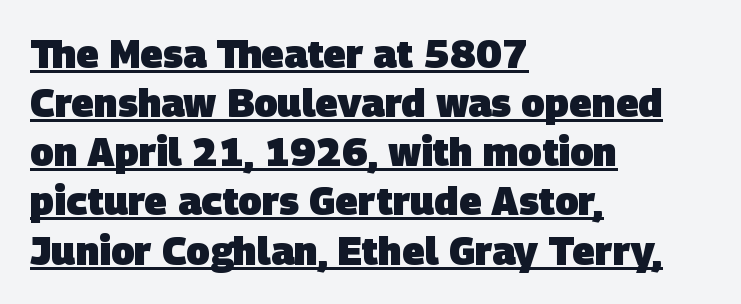
Q: Is the text bold? A: Yes.
Q: Is the typeface a serif or a sans-serif typeface? A: Sans-serif.
Q: Is the text underlined? A: Yes.
Q: How is the paragraph aligned? A: Left-aligned.
Q: Is the spacing between letters normal or unusually wide? A: Normal.
Q: Is the spacing between lines tight, normal or loose? A: Normal.
Q: Width (condensed, normal, or wide)? A: Normal.
Q: Stroke contrast? A: Low.
Q: x-height? A: Large.
Q: Monospaced? A: No.
